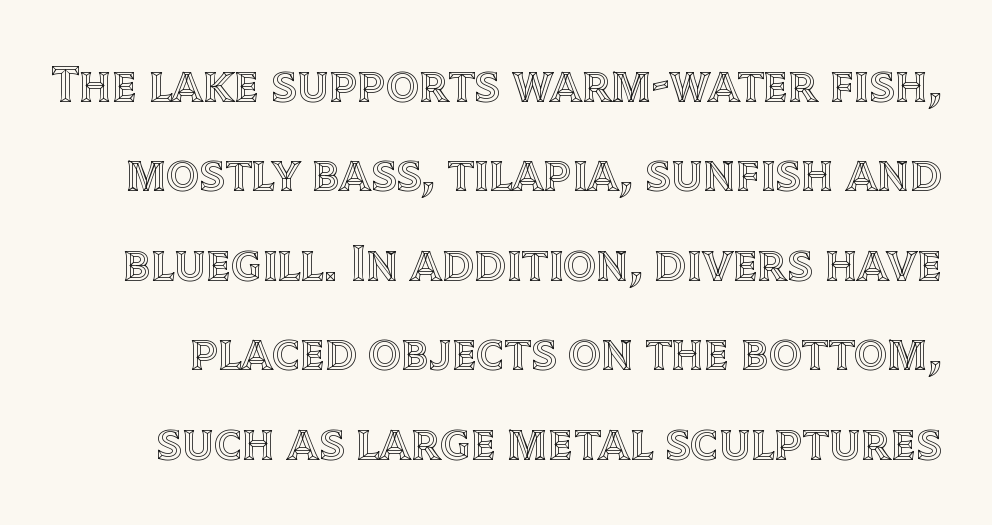
Q: Is the text italic (slanted)? A: No, it is upright.
Q: Is the text underlined? A: No.
Q: Is the spacing between letters normal or unusually wide? A: Normal.
Q: Width (condensed, normal, or wide)? A: Normal.
Q: x-height? A: Large.
Q: Monospaced? A: No.
